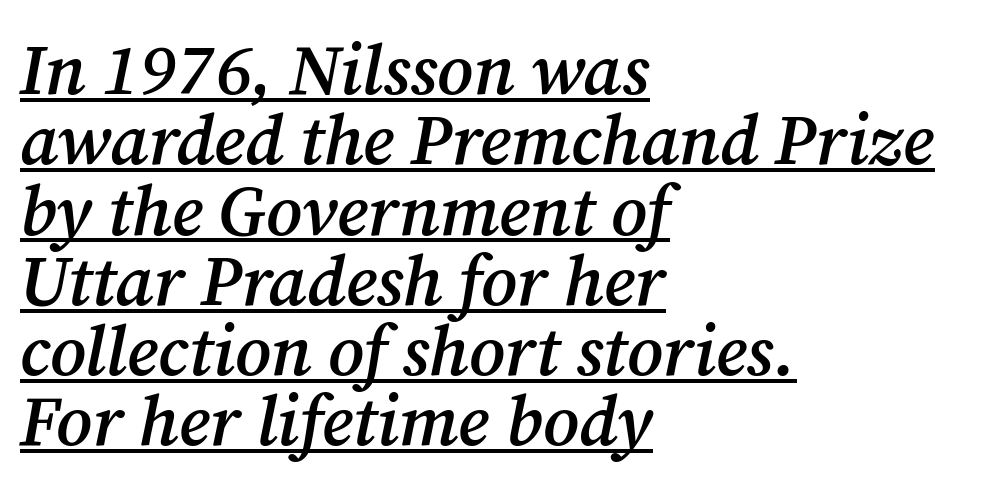
Q: Is the text bold? A: Semi-bold.
Q: Is the text italic (slanted)? A: Yes, it leans right by about 12 degrees.
Q: Is the typeface a serif or a sans-serif typeface? A: Serif.
Q: Is the text underlined? A: Yes.
Q: How is the paragraph aligned? A: Left-aligned.
Q: Is the spacing between letters normal or unusually wide? A: Normal.
Q: Is the spacing between lines tight, normal or loose? A: Tight.
Q: Width (condensed, normal, or wide)? A: Normal.
Q: Stroke contrast? A: Medium.
Q: x-height? A: Medium.
Q: Monospaced? A: No.
